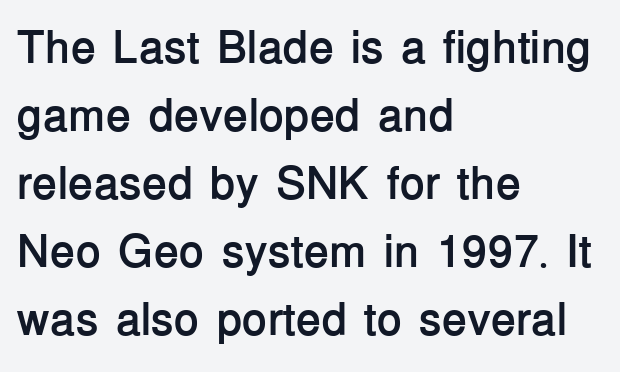
Characters remain perfectly vertical along every line. A typesetter would call this leading conventional body-copy spacing. Descenders hang freely into open space. Here the designer chose a conventional face with non-uniform glyph widths.
